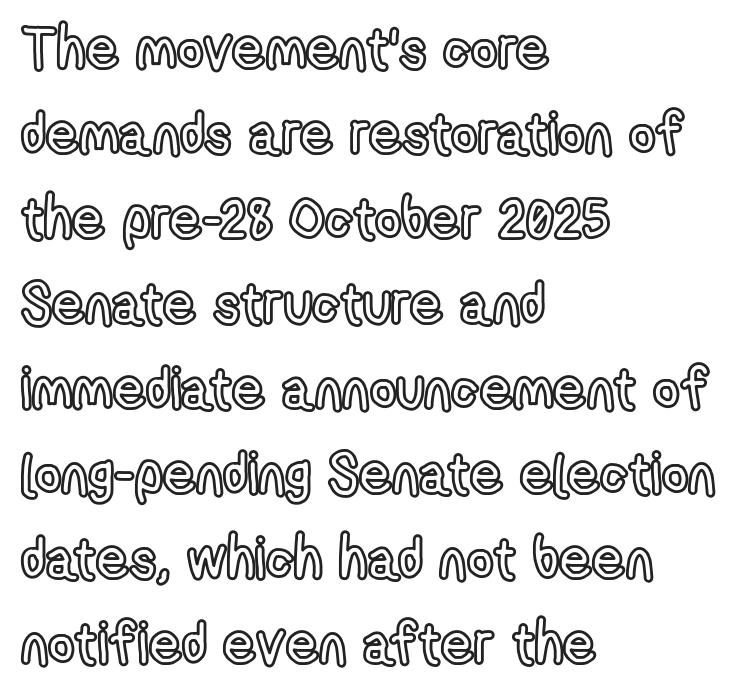
The image shows 57 px condensed type, upright; set left-aligned, normal line spacing (1.49x), normal letter spacing, not underlined; a medium x-height.
